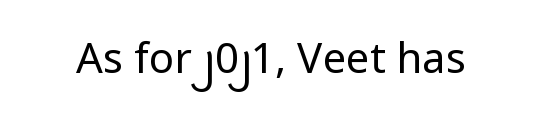
{"serif": "no", "italic": "no", "bold": "no", "weight": "regular", "width": "normal", "stroke_contrast": "low", "x_height": "medium", "monospaced": "no", "underline": "no", "letter_spacing": "normal", "letter_spacing_em": 0.0, "glyph_px": 42}
